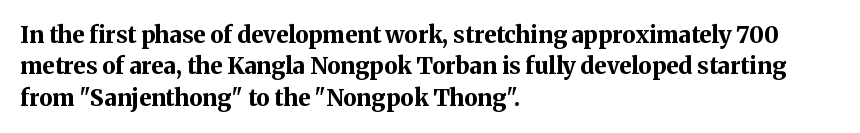
If you drew a line through each stem, it would be perfectly vertical. The face used here has the dense, thick strokes of a bold. All the whitespace from short lines collects on the right. Observe the ordinary spacing: letters are neighbours, not strangers. Rule under the text: the space is simply empty.
